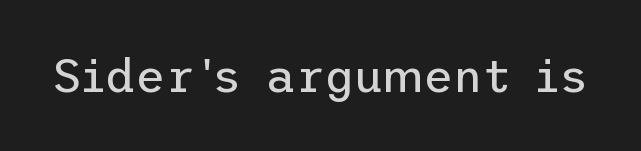
Nope, not italic — everything's standing straight. The type is set solid horizontally, with unmodified tracking. Serifs: no, the terminals of the letterforms are clean. Decoration check: the copy has no underline.
